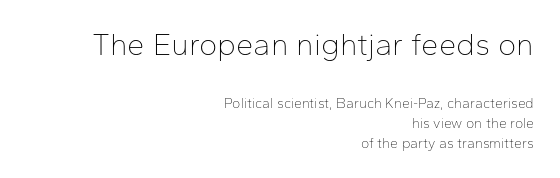
Spacing verdict: proportional, widths tailored to each character. Which margin do the lines hug? The right one — the left edge is uneven. A bare baseline throughout the passage. Normally led — the rows are evenly, conventionally spaced. These lines are composed in type without serifs. Caption: face not bold, strokes unweighted.
